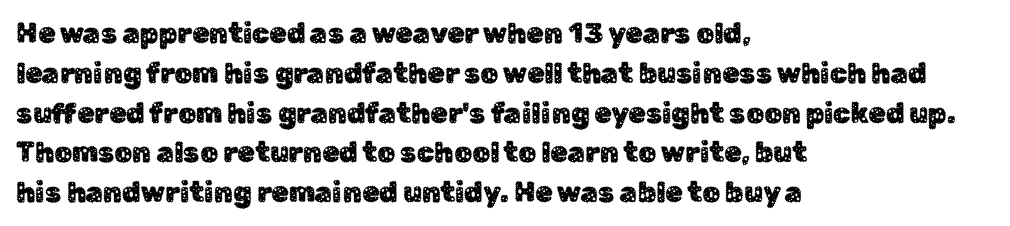
{"serif": "no", "italic": "no", "width": "normal", "stroke_contrast": "low", "x_height": "medium", "monospaced": "no", "underline": "no", "align": "left", "line_spacing": "normal", "line_spacing_ratio": 1.42, "letter_spacing": "normal", "letter_spacing_em": 0.0, "glyph_px": 28}
